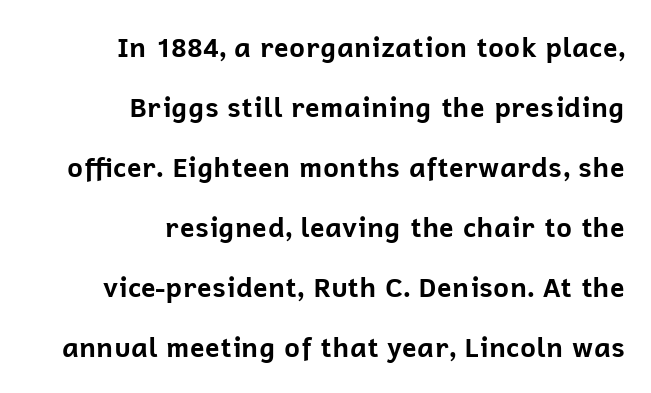
The image shows 27 px bold type, upright; set right-aligned, loose line spacing (2.22x), normal letter spacing, not underlined.
